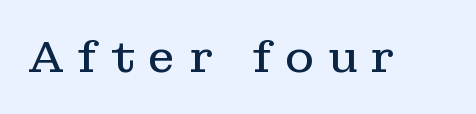
{"serif": "yes", "italic": "no", "bold": "no", "weight": "regular", "width": "normal", "stroke_contrast": "low", "x_height": "medium", "monospaced": "no", "underline": "no", "letter_spacing": "wide", "letter_spacing_em": 0.3, "glyph_px": 44}
